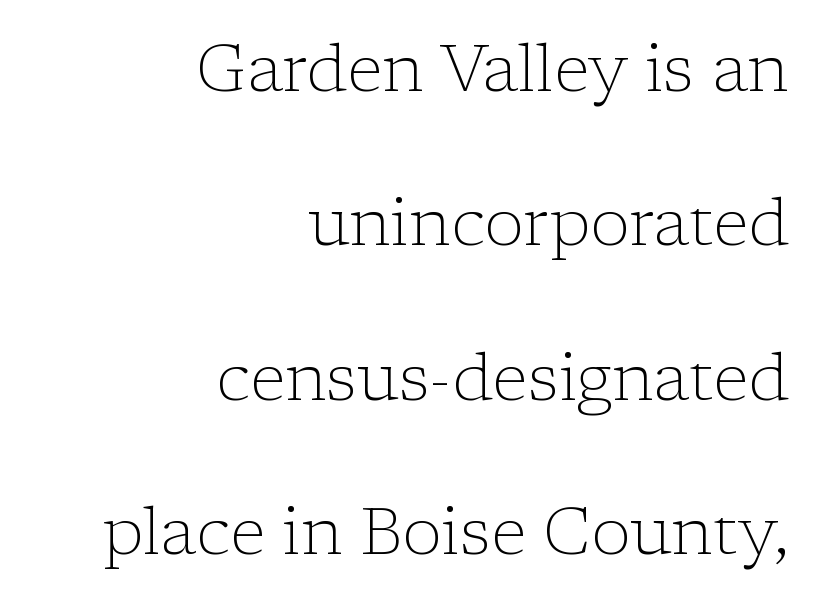
Q: Is the text bold? A: No.
Q: Is the text italic (slanted)? A: No, it is upright.
Q: Is the typeface a serif or a sans-serif typeface? A: Serif.
Q: Is the text underlined? A: No.
Q: How is the paragraph aligned? A: Right-aligned.
Q: Is the spacing between letters normal or unusually wide? A: Normal.
Q: Is the spacing between lines tight, normal or loose? A: Loose.
Q: Width (condensed, normal, or wide)? A: Normal.
Q: Stroke contrast? A: Low.
Q: x-height? A: Medium.
Q: Monospaced? A: No.
